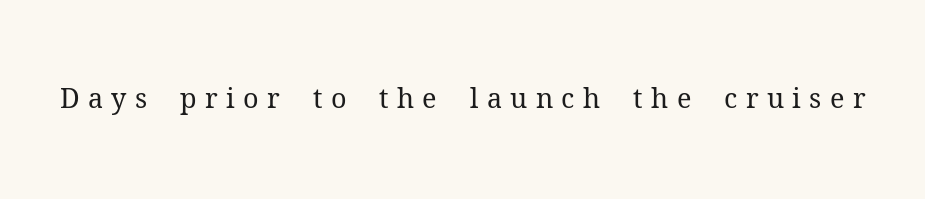
The cut favours lightness, reaching ordinary text weight at its darkest. It's the straight-up-and-down kind of type. There is plenty of visible air inserted between adjacent glyphs. Anything drawn beneath the words? Only blank space.
